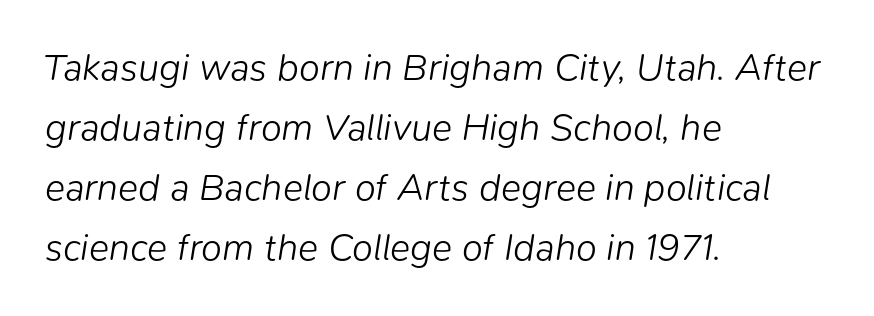
{"italic": "yes", "lean": "right", "slant_degrees": 9, "bold": "no", "weight": "light", "width": "normal", "stroke_contrast": "low", "x_height": "medium", "monospaced": "no", "underline": "no", "align": "left", "line_spacing": "normal", "line_spacing_ratio": 1.58, "letter_spacing": "normal", "letter_spacing_em": 0.0, "glyph_px": 38}
